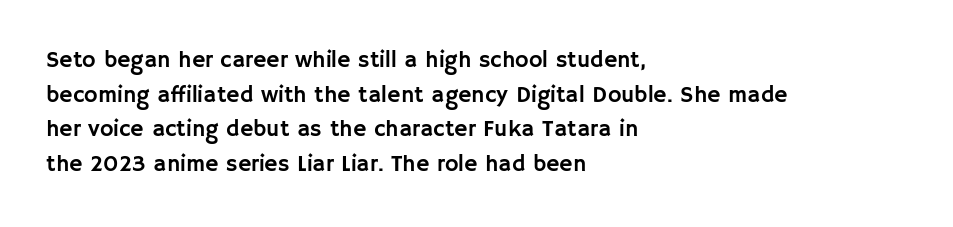
The image shows 23 px text type, upright; set left-aligned, normal line spacing (1.51x), normal letter spacing, not underlined.
